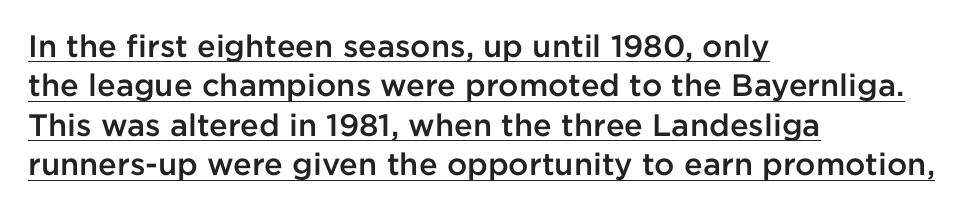
The image shows 31 px semibold sans-serif type, upright; set left-aligned, normal line spacing (1.27x), normal letter spacing, underlined; low stroke contrast and a medium x-height.
